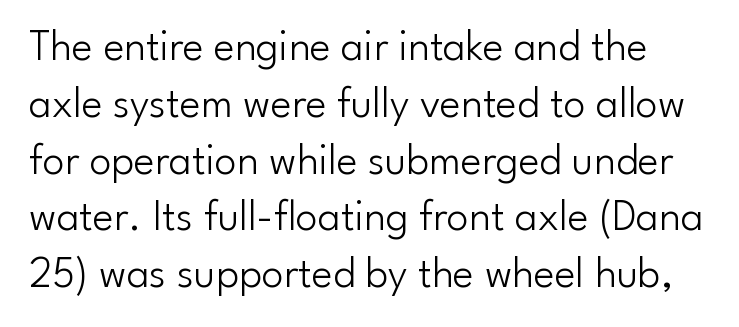
{"serif": "no", "italic": "no", "bold": "no", "weight": "light", "width": "normal", "stroke_contrast": "low", "x_height": "small", "monospaced": "no", "underline": "no", "line_spacing": "normal", "line_spacing_ratio": 1.29, "letter_spacing": "normal", "letter_spacing_em": 0.0, "glyph_px": 44}
